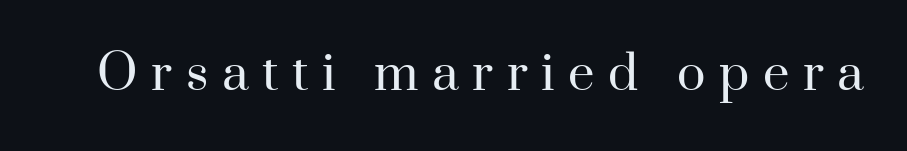
Inter-character spacing is expanded well beyond the font's built-in metrics. The passage shown is typed in a proportional face where columns would drift. Serif or sans? Serif — the stroke terminals have little feet. Descenders are the only things crossing below the line. This reads as an unemphasized weight, regular at the heaviest.
